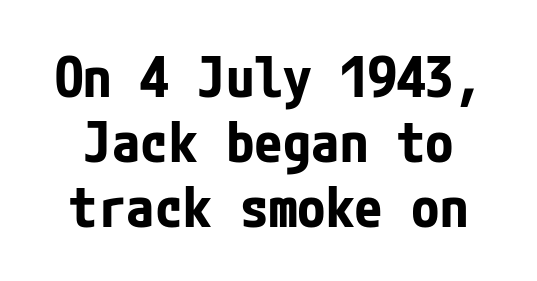
Here the glyphs are tracked normally, forming tight word shapes. Plain, unruled lines of type. Do the letters lean? They stand straight. Honestly, the rows look squashed on top of each other.
